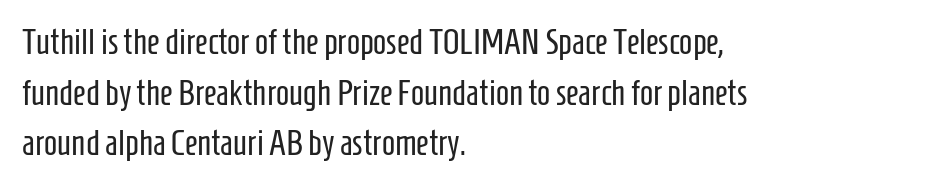
The image shows 35 px regular-weight, condensed sans-serif type, upright; set left-aligned, normal line spacing (1.45x), normal letter spacing, not underlined; low stroke contrast and a medium x-height.
